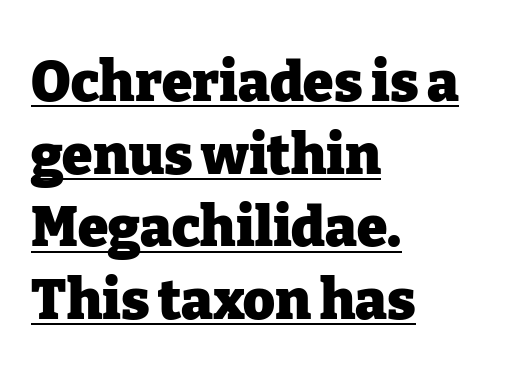
{"serif": "yes", "italic": "no", "bold": "yes", "weight": "heavy", "width": "normal", "stroke_contrast": "low", "x_height": "medium", "monospaced": "no", "underline": "yes", "align": "left", "line_spacing": "normal", "line_spacing_ratio": 1.32, "letter_spacing": "normal", "letter_spacing_em": 0.0, "glyph_px": 55}
